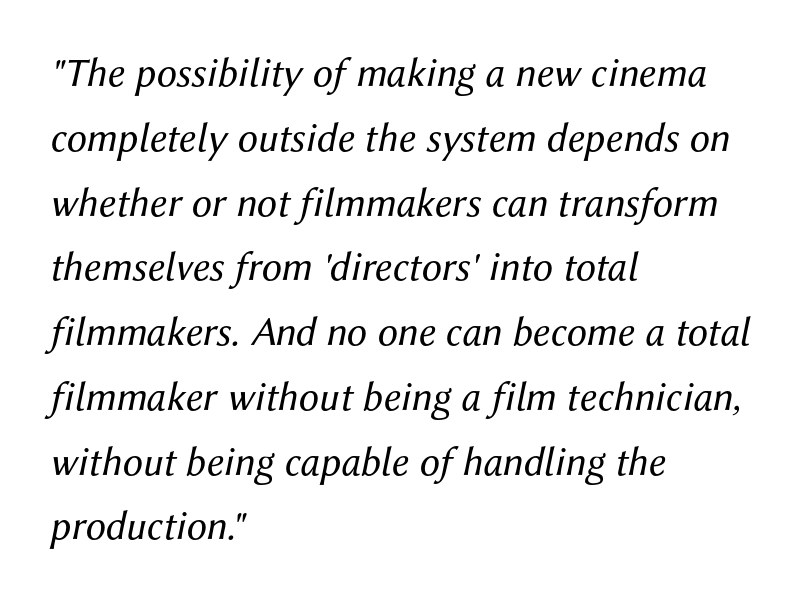
Q: Is the text bold? A: No.
Q: Is the text italic (slanted)? A: Yes, it leans right by about 12 degrees.
Q: Is the text underlined? A: No.
Q: How is the paragraph aligned? A: Left-aligned.
Q: Is the spacing between letters normal or unusually wide? A: Normal.
Q: Is the spacing between lines tight, normal or loose? A: Normal.
Q: Width (condensed, normal, or wide)? A: Normal.
Q: Stroke contrast? A: Medium.
Q: x-height? A: Medium.
Q: Monospaced? A: No.
